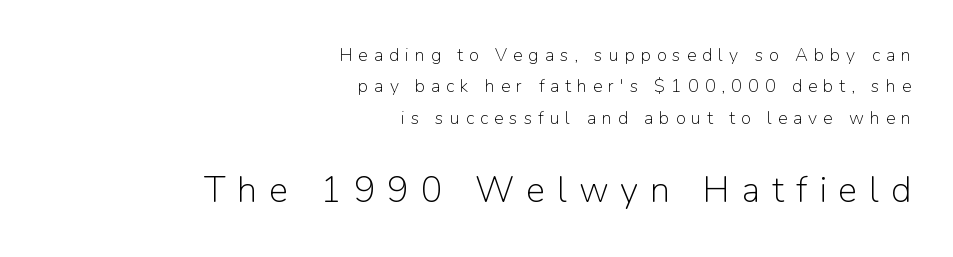
The image shows 36 px light sans-serif type, upright; set right-aligned, line spacing 1.74x, unusually wide letter spacing (+0.33 em), not underlined; the second (bottom) block is 2.0x larger; low stroke contrast and a medium x-height.
